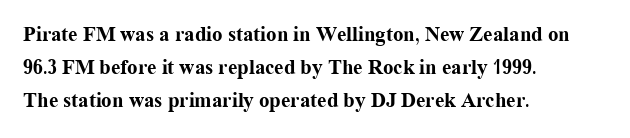
Q: Is the text bold? A: Yes.
Q: Is the text italic (slanted)? A: No, it is upright.
Q: Is the text underlined? A: No.
Q: How is the paragraph aligned? A: Left-aligned.
Q: Is the spacing between letters normal or unusually wide? A: Normal.
Q: Is the spacing between lines tight, normal or loose? A: Normal.
